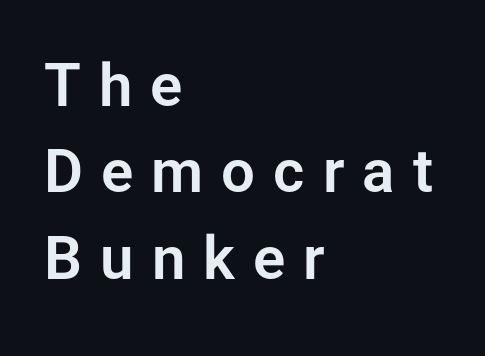
{"serif": "no", "italic": "no", "width": "normal", "stroke_contrast": "low", "x_height": "medium", "monospaced": "no", "underline": "no", "align": "left", "line_spacing": "normal", "line_spacing_ratio": 1.44, "letter_spacing": "wide", "letter_spacing_em": 0.3, "glyph_px": 60}
